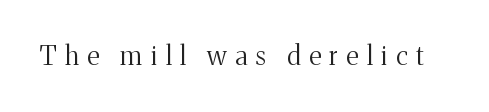
Lines of text with bare space underneath. Vertical stems look standard width or narrower in stroke. This sample uses expanded letter spacing, leaving extra air between glyphs. Quick note: not italic, upright.
